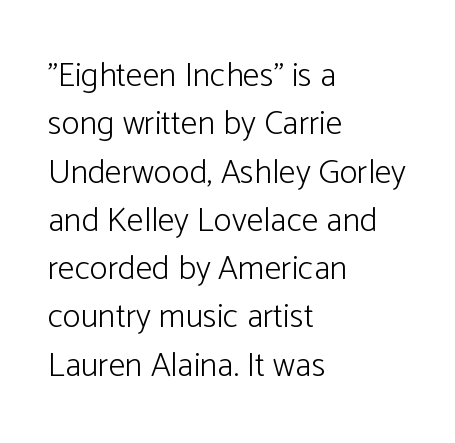
{"serif": "no", "italic": "no", "bold": "no", "weight": "light", "width": "normal", "stroke_contrast": "low", "x_height": "medium", "monospaced": "no", "underline": "no", "align": "left", "line_spacing": "normal", "line_spacing_ratio": 1.42, "letter_spacing": "normal", "letter_spacing_em": 0.0, "glyph_px": 34}
